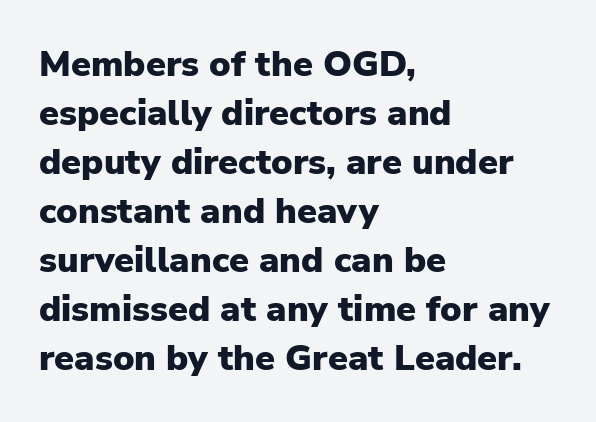
The image shows 36 px heavy sans-serif type, upright; set left-aligned, normal line spacing (1.36x), normal letter spacing, not underlined; low stroke contrast and a medium x-height.
